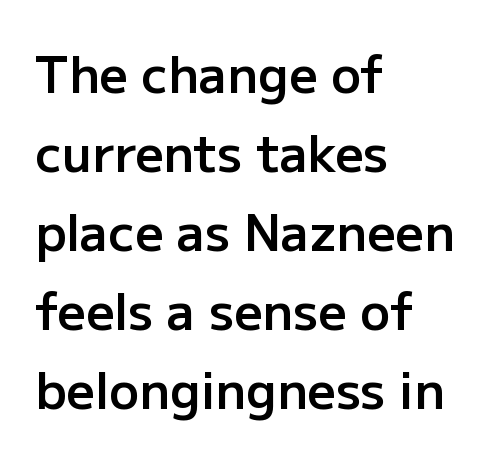
The image shows 50 px semibold sans-serif type, upright; set left-aligned, normal line spacing (1.58x), normal letter spacing, not underlined; low stroke contrast and a medium x-height.
